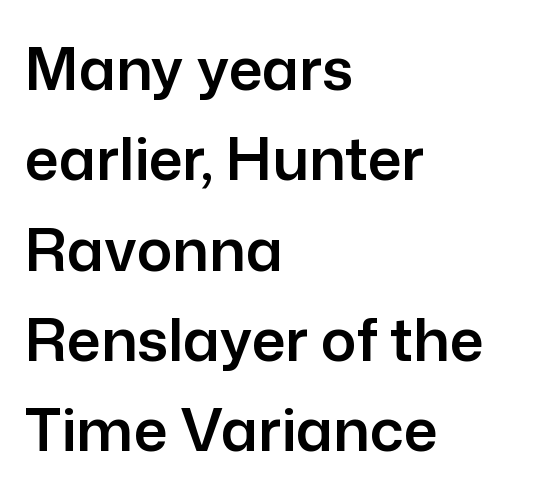
Varying glyph widths throughout — classic text-font behaviour. Horizontally, the lines are justified to the leading edge only. The strip under each line holds only bare page. This rendering leaves character spacing at its baseline value. Summary of vertical rhythm: regular, with standard interline spacing. In terms of posture, this sample is upright.
